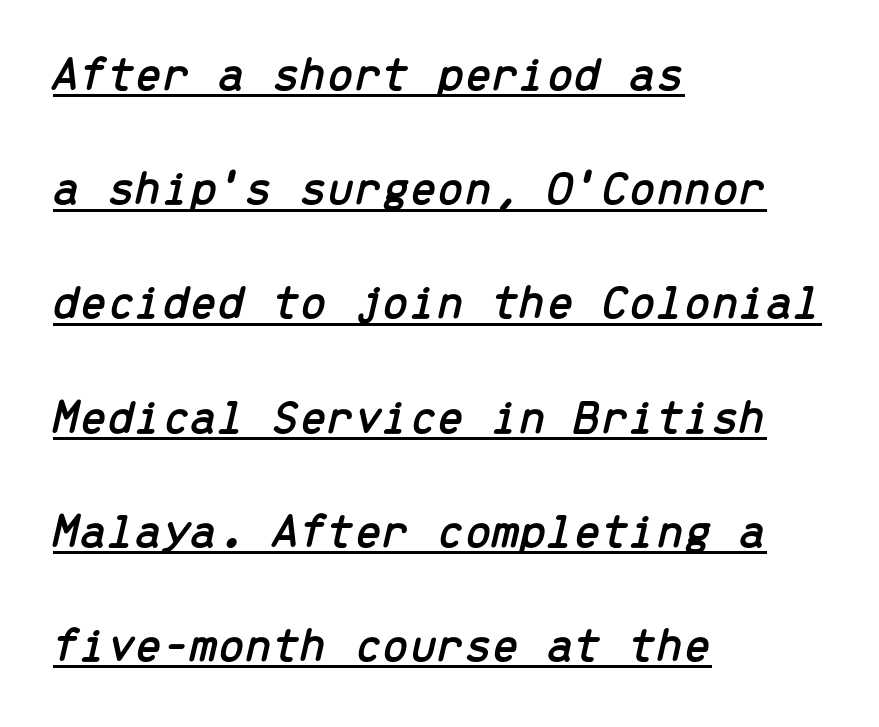
The image shows 49 px text type, italic (leaning right), monospaced; set left-aligned, loose line spacing (2.33x), normal letter spacing, underlined; low stroke contrast and a medium x-height.
